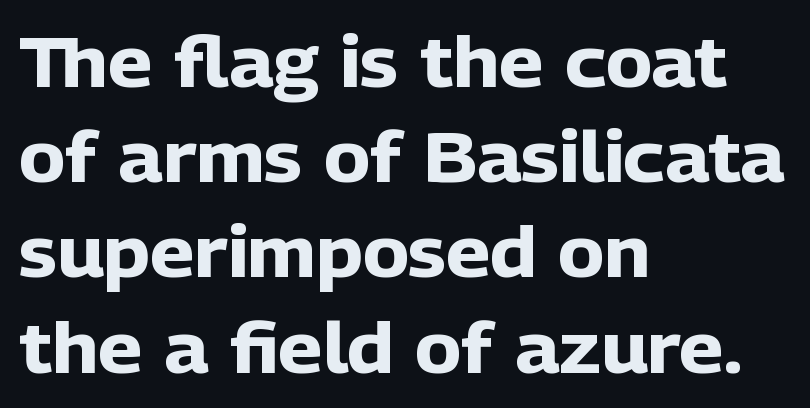
{"serif": "no", "italic": "no", "bold": "yes", "weight": "heavy", "width": "normal", "stroke_contrast": "low", "x_height": "medium", "monospaced": "no", "underline": "no", "align": "left", "line_spacing": "normal", "line_spacing_ratio": 1.36, "letter_spacing": "normal", "letter_spacing_em": 0.0, "glyph_px": 70}
